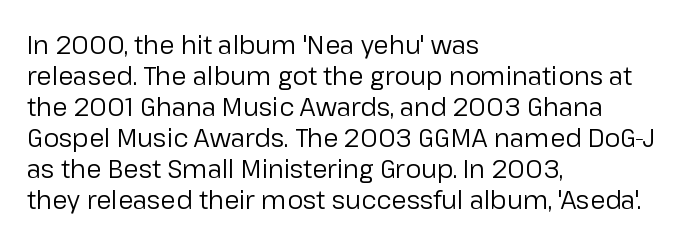
The image shows 25 px text type, upright; set left-aligned, line spacing 1.24x, normal letter spacing, not underlined.
